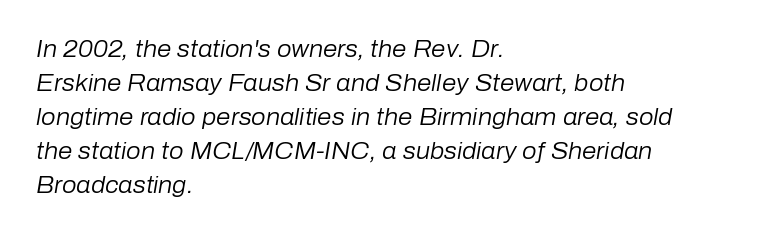
Q: Is the text bold? A: No.
Q: Is the text italic (slanted)? A: Yes, it leans right by about 10 degrees.
Q: Is the text underlined? A: No.
Q: How is the paragraph aligned? A: Left-aligned.
Q: Is the spacing between letters normal or unusually wide? A: Normal.
Q: Is the spacing between lines tight, normal or loose? A: Normal.
